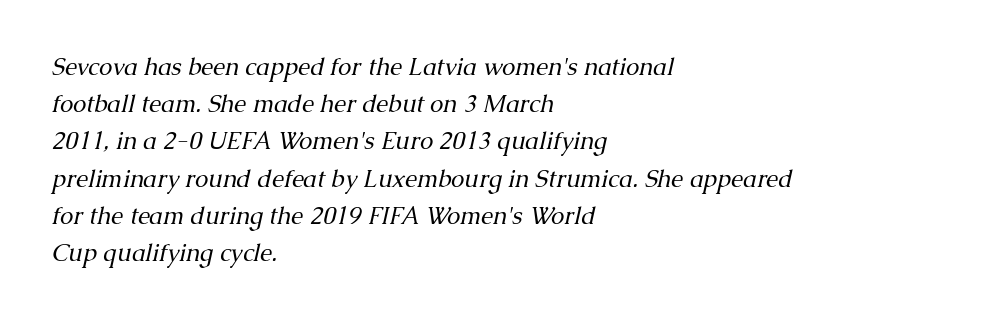
{"italic": "yes", "lean": "right", "slant_degrees": 13, "bold": "no", "underline": "no", "align": "left", "line_spacing": "normal", "line_spacing_ratio": 1.55, "letter_spacing": "normal", "letter_spacing_em": 0.0, "glyph_px": 24}
